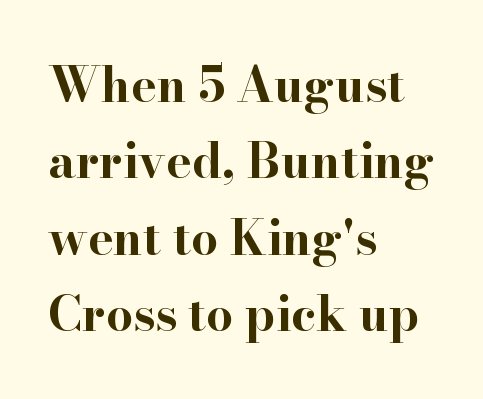
The image shows 48 px bold, wide serif type, upright; set left-aligned, normal line spacing (1.59x), normal letter spacing, not underlined; high stroke contrast and a small x-height.
